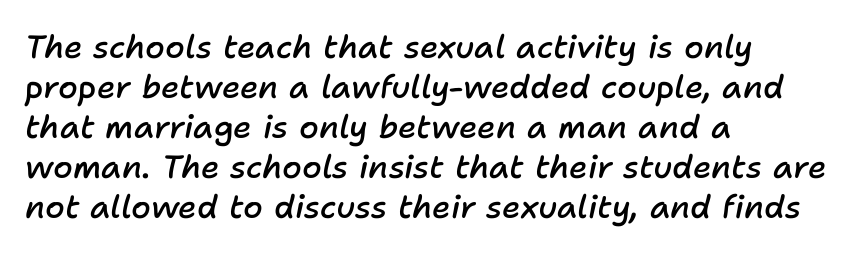
The image shows 32 px semibold type, italic (leaning right); set left-aligned, normal line spacing (1.25x), normal letter spacing, not underlined; low stroke contrast and a medium x-height.
